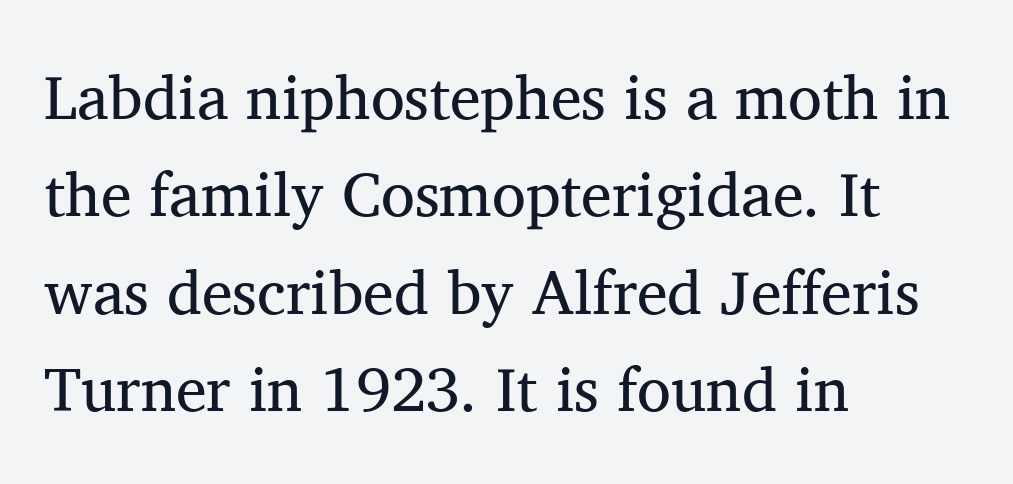
Q: Is the text bold? A: No.
Q: Is the text italic (slanted)? A: No, it is upright.
Q: Is the typeface a serif or a sans-serif typeface? A: Serif.
Q: Is the text underlined? A: No.
Q: How is the paragraph aligned? A: Left-aligned.
Q: Is the spacing between letters normal or unusually wide? A: Normal.
Q: Is the spacing between lines tight, normal or loose? A: Normal.
Q: Width (condensed, normal, or wide)? A: Normal.
Q: Stroke contrast? A: Medium.
Q: x-height? A: Medium.
Q: Monospaced? A: No.
